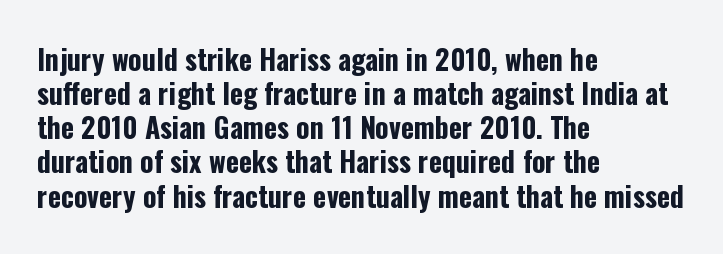
The image shows 28 px bold, condensed sans-serif type, upright; set left-aligned, line spacing 1.22x, normal letter spacing, not underlined; low stroke contrast and a medium x-height.
